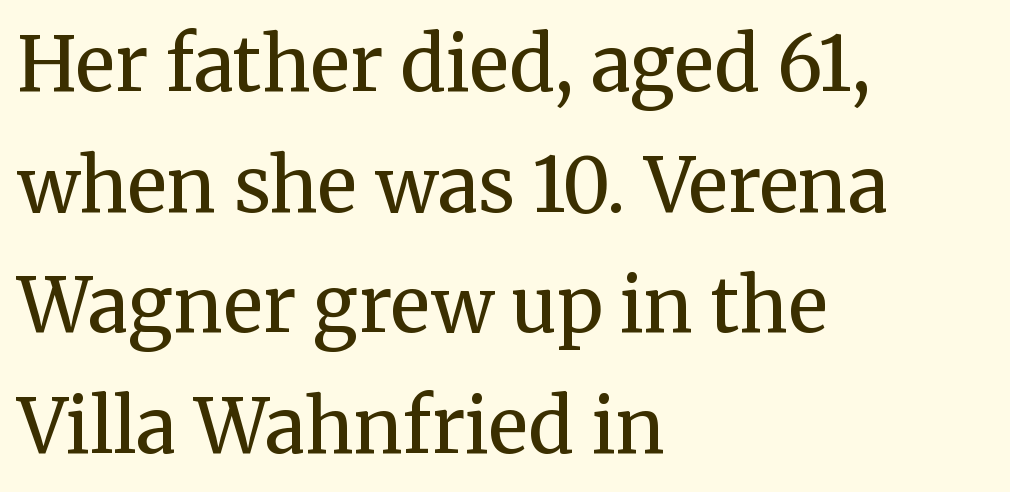
{"serif": "yes", "italic": "no", "bold": "no", "weight": "regular", "width": "normal", "stroke_contrast": "medium", "x_height": "medium", "monospaced": "no", "underline": "no", "align": "left", "line_spacing": "normal", "line_spacing_ratio": 1.61, "letter_spacing": "normal", "letter_spacing_em": 0.0, "glyph_px": 75}
